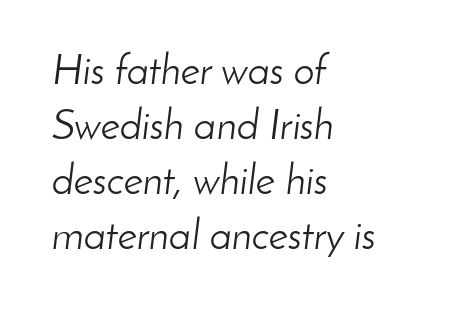
The axis of the letterforms is tilted away from vertical. How would I describe the line gaps? Plain and ordinary. The lines in this sample share a left origin and differ only in where they stop. The strokes carry an ordinary text weight at most.
